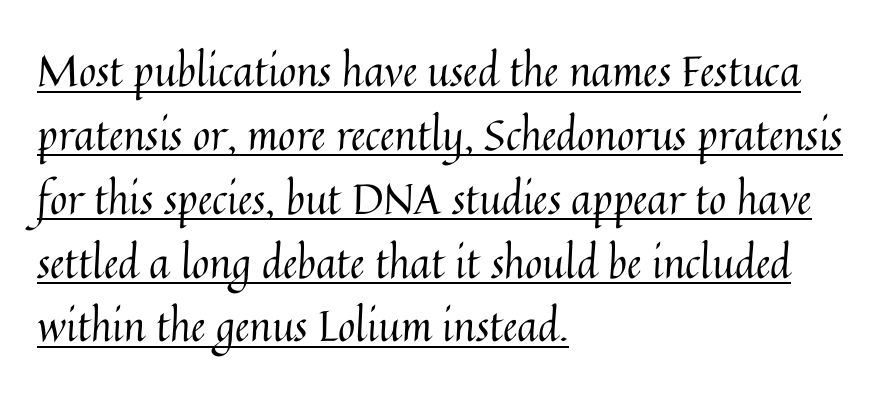
Students, note that the glyphs here touch the page at normal intervals. Is there an underline? Yes — a line sits under the letters. Evenly set lines give the paragraph a standard silhouette.
